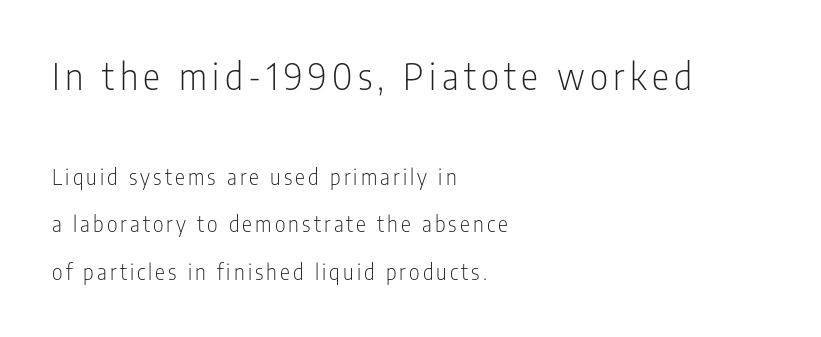
The image shows 36 px light, condensed sans-serif type, upright; set left-aligned, loose line spacing (2.27x), not underlined; the first (top) block is 1.71x larger; low stroke contrast and a medium x-height.
